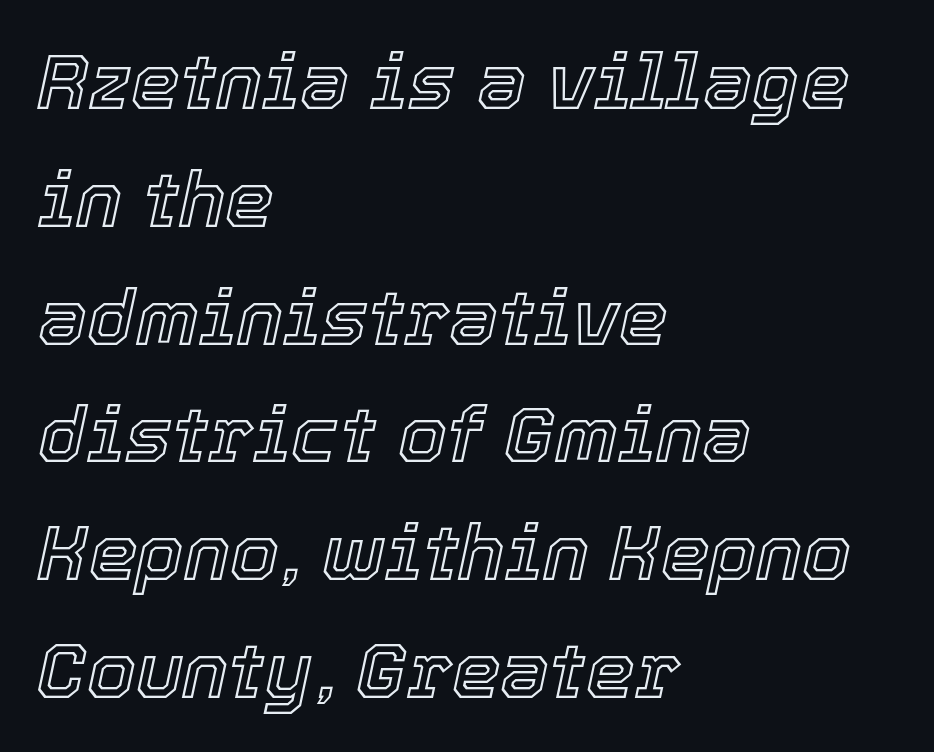
The image shows 78 px text type, italic (leaning right); set left-aligned, normal line spacing (1.51x), normal letter spacing, not underlined; a medium x-height.
